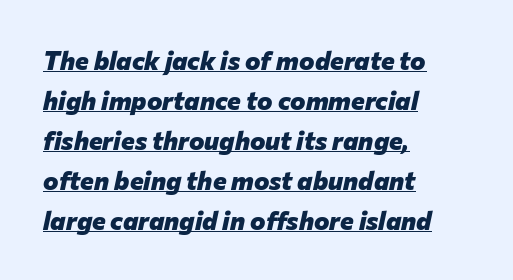
Q: Is the text bold? A: Yes.
Q: Is the text italic (slanted)? A: Yes, it leans right by about 12 degrees.
Q: Is the text underlined? A: Yes.
Q: How is the paragraph aligned? A: Left-aligned.
Q: Is the spacing between letters normal or unusually wide? A: Normal.
Q: Is the spacing between lines tight, normal or loose? A: Normal.
